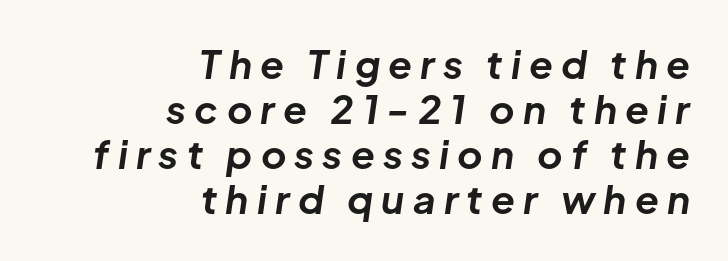
Q: Is the text bold? A: Yes.
Q: Is the text italic (slanted)? A: Yes, it leans right by about 8 degrees.
Q: Is the text underlined? A: No.
Q: How is the paragraph aligned? A: Right-aligned.
Q: Is the spacing between letters normal or unusually wide? A: Unusually wide.
Q: Is the spacing between lines tight, normal or loose? A: Tight.
Q: Width (condensed, normal, or wide)? A: Normal.
Q: Stroke contrast? A: Low.
Q: x-height? A: Medium.
Q: Monospaced? A: No.
